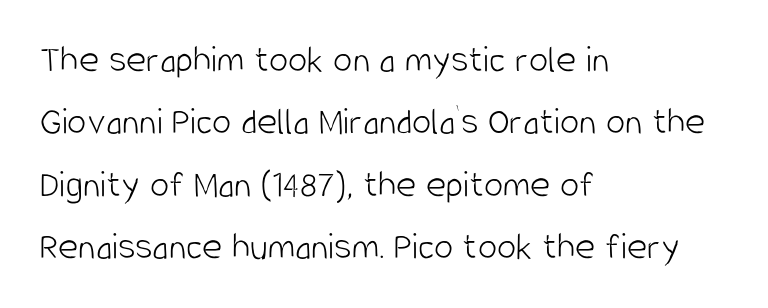
{"serif": "no", "italic": "no", "bold": "no", "weight": "light", "width": "condensed", "stroke_contrast": "low", "x_height": "large", "monospaced": "no", "underline": "no", "align": "left", "line_spacing": "normal", "line_spacing_ratio": 1.6, "letter_spacing": "normal", "letter_spacing_em": 0.0, "glyph_px": 39}
